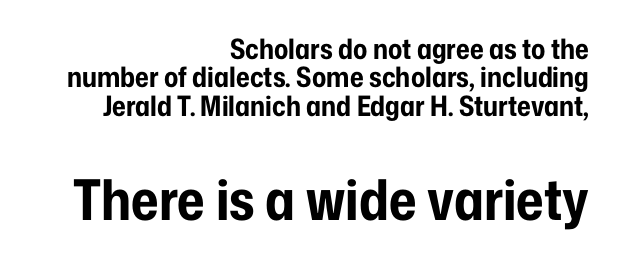
{"serif": "no", "italic": "no", "bold": "yes", "weight": "bold", "width": "condensed", "stroke_contrast": "low", "x_height": "medium", "monospaced": "no", "underline": "no", "align": "right", "line_spacing": "tight", "line_spacing_ratio": 1.01, "letter_spacing": "normal", "letter_spacing_em": 0.0, "larger_block": "second", "size_ratio": 2.0, "glyph_px": 56}
